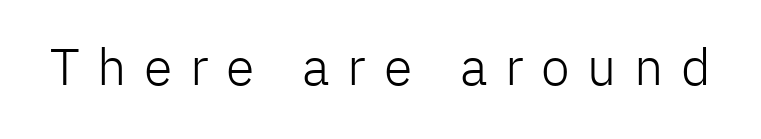
{"serif": "no", "italic": "no", "bold": "no", "weight": "light", "width": "normal", "stroke_contrast": "low", "x_height": "medium", "monospaced": "no", "underline": "no", "letter_spacing": "wide", "letter_spacing_em": 0.34, "glyph_px": 52}
